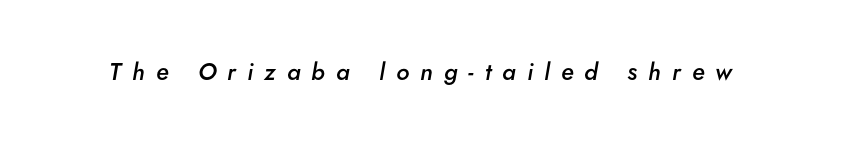
The image shows 24 px text type, italic (leaning right); set unusually wide letter spacing (+0.46 em), not underlined.
